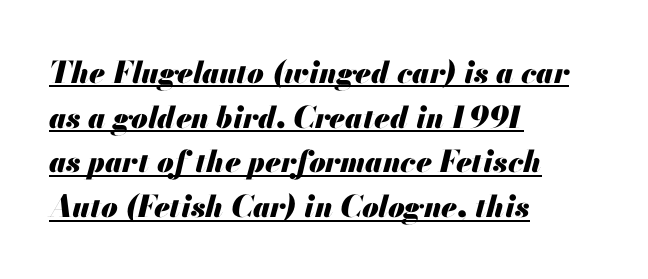
Q: Is the text bold? A: Yes.
Q: Is the text italic (slanted)? A: Yes, it leans right by about 13 degrees.
Q: Is the text underlined? A: Yes.
Q: How is the paragraph aligned? A: Left-aligned.
Q: Is the spacing between letters normal or unusually wide? A: Normal.
Q: Is the spacing between lines tight, normal or loose? A: Normal.
Q: Width (condensed, normal, or wide)? A: Normal.
Q: Stroke contrast? A: Medium.
Q: x-height? A: Small.
Q: Monospaced? A: No.
